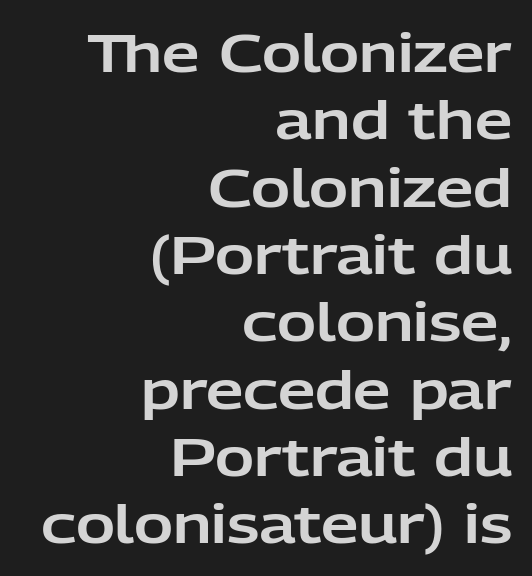
{"serif": "no", "italic": "no", "width": "normal", "stroke_contrast": "low", "x_height": "medium", "monospaced": "no", "underline": "no", "align": "right", "line_spacing": "normal", "line_spacing_ratio": 1.27, "letter_spacing": "normal", "letter_spacing_em": 0.0, "glyph_px": 53}
